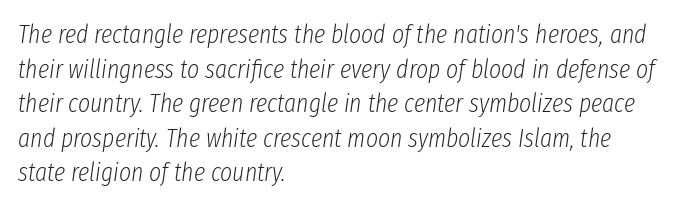
Q: Is the text bold? A: No.
Q: Is the text italic (slanted)? A: Yes, it leans right by about 8 degrees.
Q: Is the text underlined? A: No.
Q: How is the paragraph aligned? A: Left-aligned.
Q: Is the spacing between letters normal or unusually wide? A: Normal.
Q: Is the spacing between lines tight, normal or loose? A: Normal.
